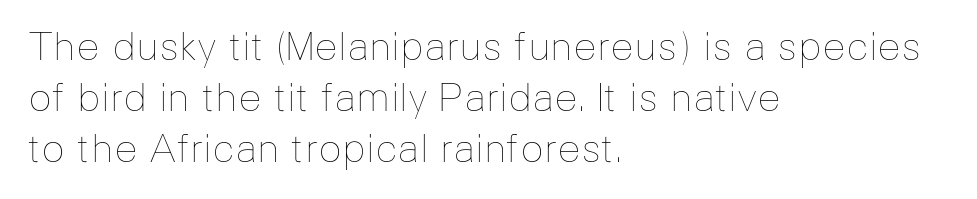
Q: Is the text bold? A: No.
Q: Is the text italic (slanted)? A: No, it is upright.
Q: Is the text underlined? A: No.
Q: How is the paragraph aligned? A: Left-aligned.
Q: Is the spacing between letters normal or unusually wide? A: Normal.
Q: Is the spacing between lines tight, normal or loose? A: Normal.
Q: Width (condensed, normal, or wide)? A: Normal.
Q: Stroke contrast? A: Low.
Q: x-height? A: Medium.
Q: Monospaced? A: No.
